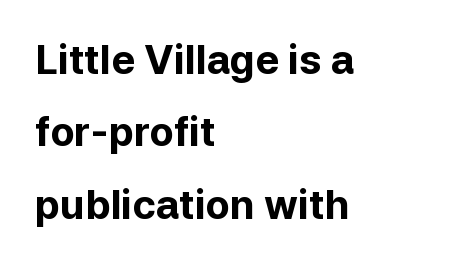
Q: Is the text bold? A: Yes.
Q: Is the text italic (slanted)? A: No, it is upright.
Q: Is the typeface a serif or a sans-serif typeface? A: Sans-serif.
Q: Is the text underlined? A: No.
Q: How is the paragraph aligned? A: Left-aligned.
Q: Is the spacing between letters normal or unusually wide? A: Normal.
Q: Width (condensed, normal, or wide)? A: Normal.
Q: Stroke contrast? A: Low.
Q: x-height? A: Medium.
Q: Monospaced? A: No.
